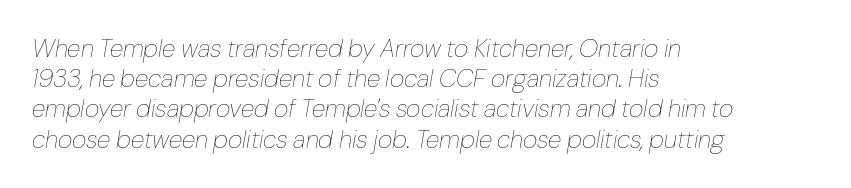
The image shows 25 px text type, italic (leaning right); set left-aligned, line spacing 1.21x, normal letter spacing, not underlined.
